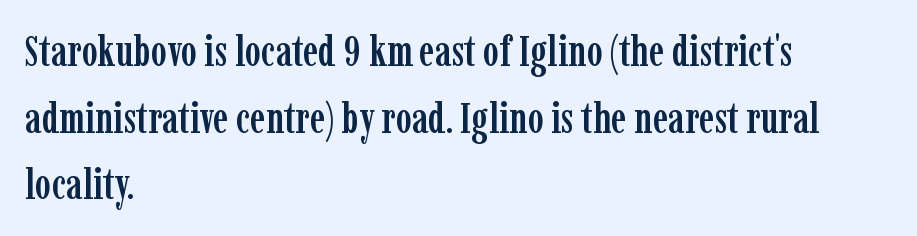
Q: Is the text italic (slanted)? A: No, it is upright.
Q: Is the typeface a serif or a sans-serif typeface? A: Serif.
Q: Is the text underlined? A: No.
Q: How is the paragraph aligned? A: Left-aligned.
Q: Is the spacing between letters normal or unusually wide? A: Normal.
Q: Is the spacing between lines tight, normal or loose? A: Normal.
Q: Width (condensed, normal, or wide)? A: Condensed.
Q: Stroke contrast? A: Low.
Q: x-height? A: Medium.
Q: Monospaced? A: No.
